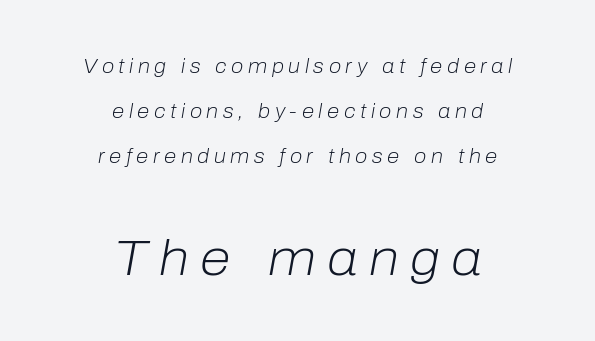
The rendering inserts visible extra space after every character. The face used here appears at its bigger size in the lower chunk. The passage shown is typed in a proportional face where columns would drift. When letters slant like this, we call the style italic. A student would call this center alignment; a typographer would say set centered.
